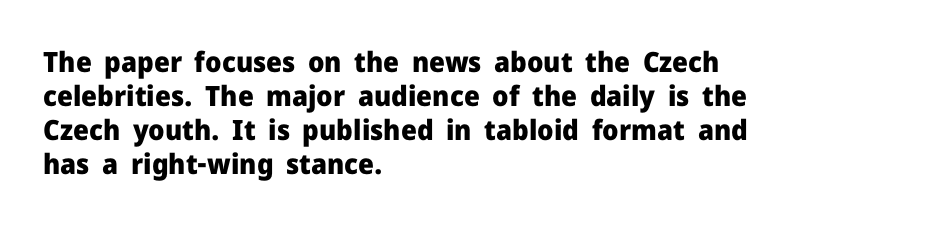
These lines are composed in type without serifs. You could not count columns in this text — the font is proportionally spaced. Pretty heavy lettering here — definitely bold. Teacher's note: observe the even left margin — that is flush-left alignment.
